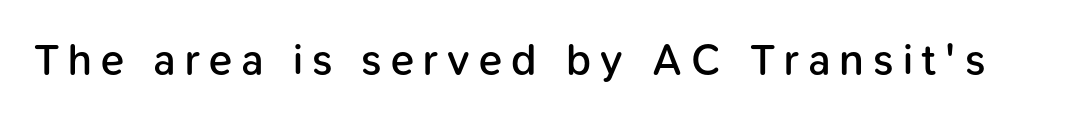
Q: Is the text bold? A: Semi-bold.
Q: Is the text italic (slanted)? A: No, it is upright.
Q: Is the typeface a serif or a sans-serif typeface? A: Sans-serif.
Q: Is the text underlined? A: No.
Q: Is the spacing between letters normal or unusually wide? A: Unusually wide.
Q: Width (condensed, normal, or wide)? A: Normal.
Q: Stroke contrast? A: Low.
Q: x-height? A: Medium.
Q: Monospaced? A: No.
